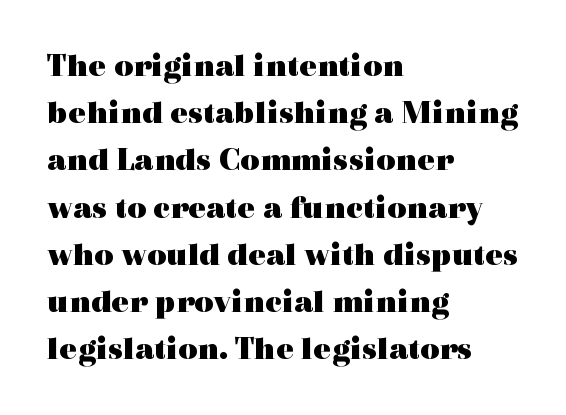
Underlining? Definitely not there. Look at the stroke-to-counter ratio: heavy, a bold. Whoever set this chose a conventional vertical rhythm. No italicization has been applied; the sample stays upright.
